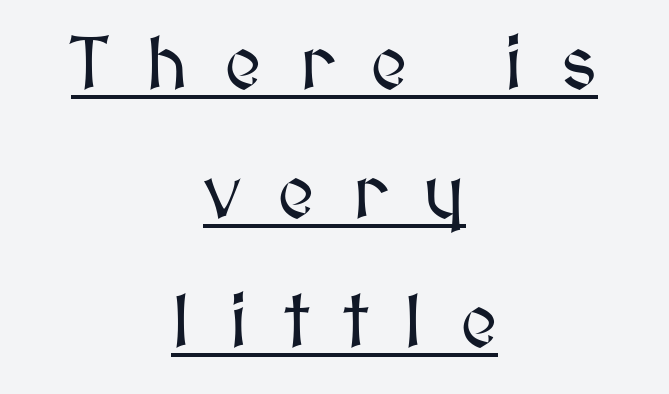
Looks like someone drew a line under every word here. The face used here is proportionally spaced, like ordinary book or web type. Display-style spreading of the glyphs; the letterfit is very open. A student would call this center alignment; a typographer would say set centered. Vertical strokes here are truly vertical.
